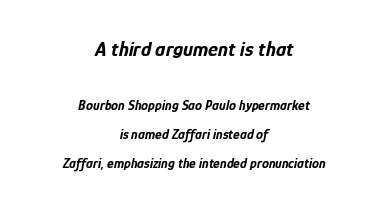
The image shows 21 px bold type, italic (leaning right); set centered, loose line spacing (2.06x), normal letter spacing, not underlined; the first (top) block is 1.5x larger.
